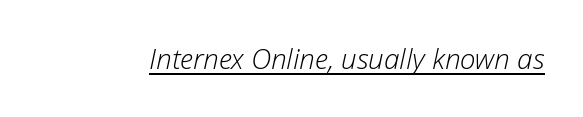
The image shows 28 px light type, italic (leaning right); set normal letter spacing, underlined; low stroke contrast and a medium x-height.
